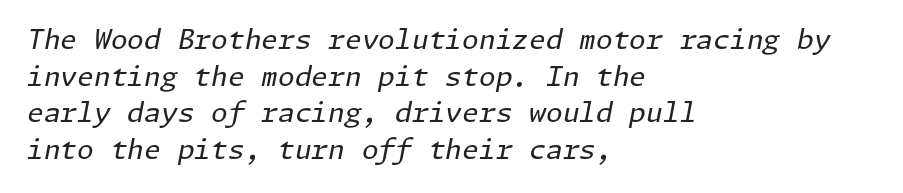
{"italic": "yes", "lean": "right", "slant_degrees": 11, "bold": "no", "underline": "no", "align": "left", "line_spacing": "normal", "line_spacing_ratio": 1.36, "letter_spacing": "normal", "letter_spacing_em": 0.0, "glyph_px": 27}
